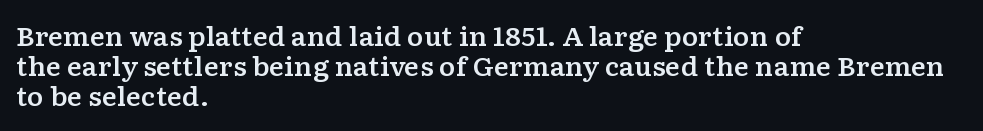
Standard letterfit; no display-style spreading of the glyphs. A typesetter would mark this as roman, not italic. Does the copy run flush right? No — it runs flush left. Words float on clear page, feet unadorned.
